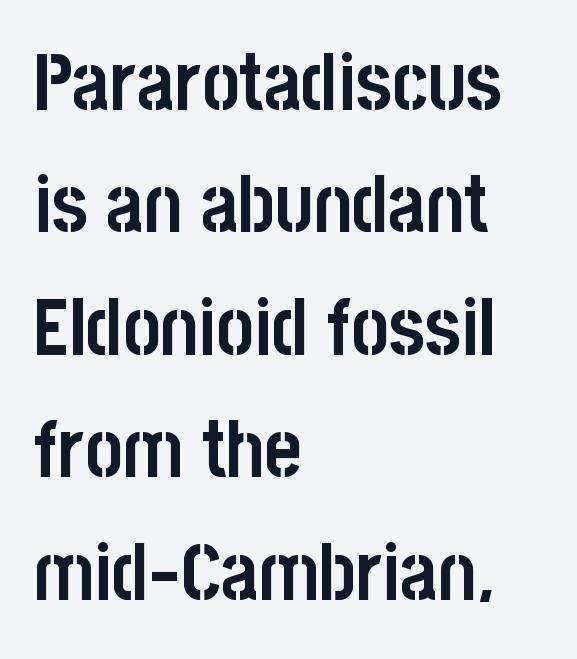
Grotesque or geometric, the face here clearly has no serifs. Honestly, the letter spacing is just normal — you wouldn't notice it. Reading down the column, the eye jumps a familiar distance to each next line. Anything drawn beneath the words? Only blank space.
